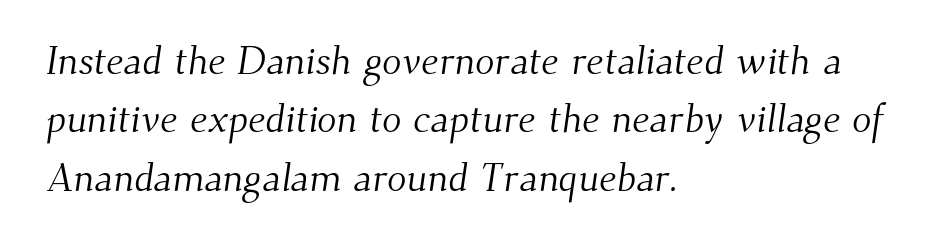
{"serif": "yes", "bold": "no", "weight": "light", "width": "normal", "stroke_contrast": "medium", "x_height": "small", "monospaced": "no", "underline": "no", "align": "left", "line_spacing": "normal", "line_spacing_ratio": 1.46, "letter_spacing": "normal", "letter_spacing_em": 0.0, "glyph_px": 40}
